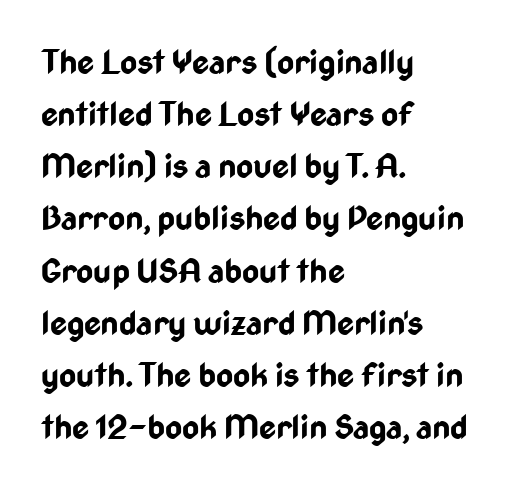
The image shows 33 px bold, condensed sans-serif type, upright; set left-aligned, normal line spacing (1.58x), normal letter spacing, not underlined; low stroke contrast and a medium x-height.
